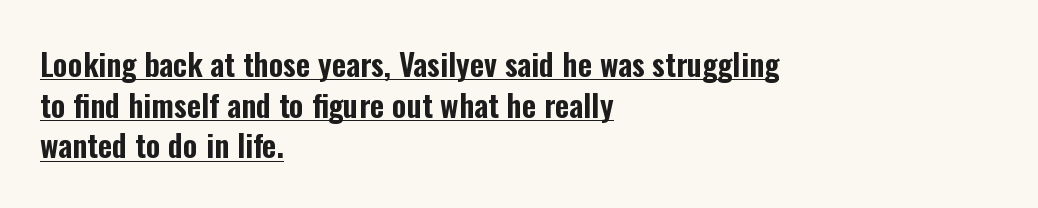
Normally led — the rows are evenly, conventionally spaced. Think of a printed novel: that variable character pitch is what you see here. Underlining? Definitely there. You can tell it's not italic because the verticals are truly vertical. The designer went with a sans here, leaving each stem footless.
